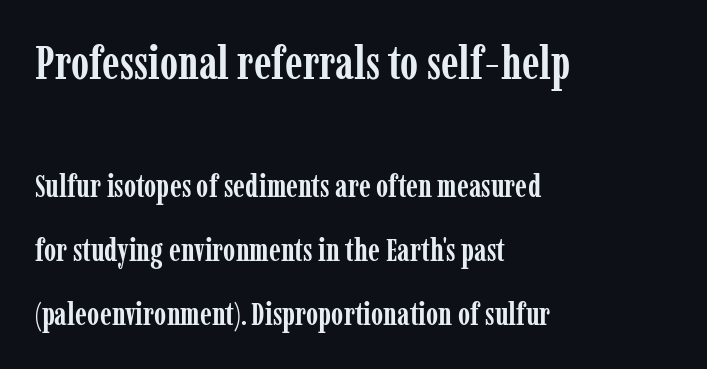
{"serif": "yes", "italic": "no", "bold": "yes", "weight": "semibold", "width": "condensed", "stroke_contrast": "low", "x_height": "medium", "monospaced": "no", "underline": "no", "align": "left", "line_spacing": "loose", "line_spacing_ratio": 2.07, "letter_spacing": "normal", "letter_spacing_em": 0.0, "larger_block": "first", "size_ratio": 1.48, "glyph_px": 46}
